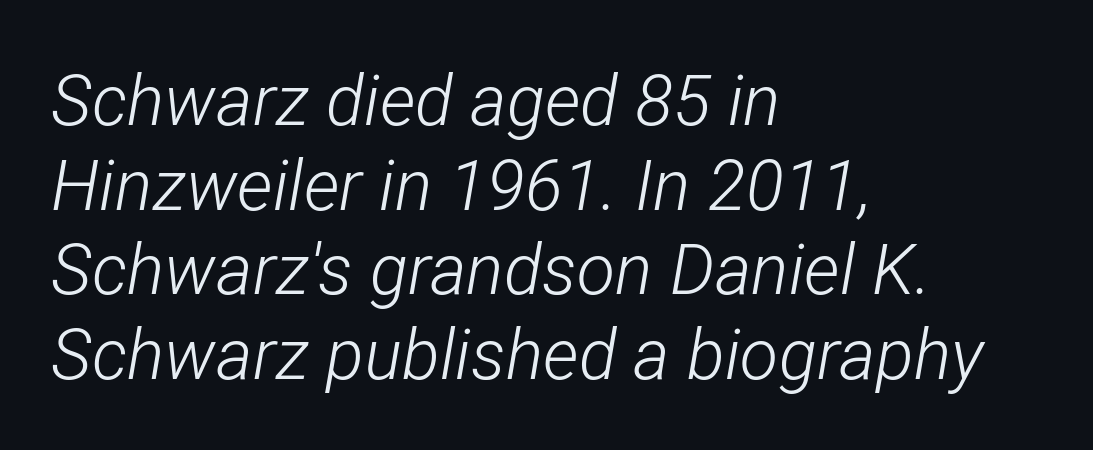
Q: Is the text bold? A: No.
Q: Is the text italic (slanted)? A: Yes, it leans right by about 12 degrees.
Q: Is the text underlined? A: No.
Q: How is the paragraph aligned? A: Left-aligned.
Q: Is the spacing between letters normal or unusually wide? A: Normal.
Q: Width (condensed, normal, or wide)? A: Condensed.
Q: Stroke contrast? A: Low.
Q: x-height? A: Medium.
Q: Monospaced? A: No.
